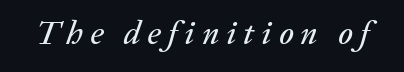
The zone under the glyphs is completely vacant. The letters are spread apart with noticeably loose tracking. Is this a fixed-width face? No — the glyphs have proportional, varying widths. A typesetter would mark this as italic.
